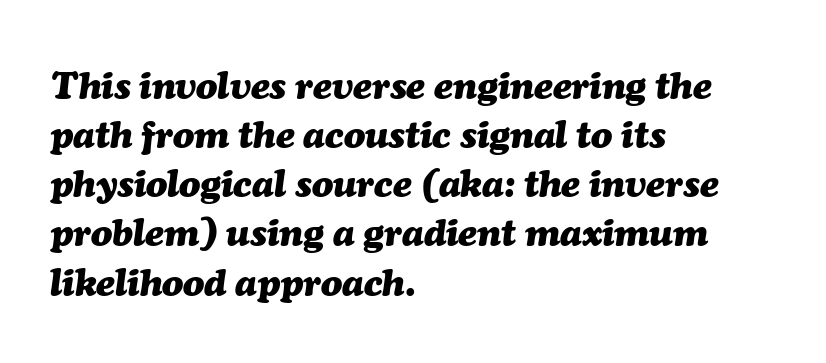
Q: Is the text bold? A: Yes.
Q: Is the text italic (slanted)? A: Yes, it leans right by about 7 degrees.
Q: Is the text underlined? A: No.
Q: How is the paragraph aligned? A: Left-aligned.
Q: Is the spacing between letters normal or unusually wide? A: Normal.
Q: Is the spacing between lines tight, normal or loose? A: Normal.
Q: Width (condensed, normal, or wide)? A: Normal.
Q: Stroke contrast? A: Medium.
Q: x-height? A: Medium.
Q: Monospaced? A: No.
